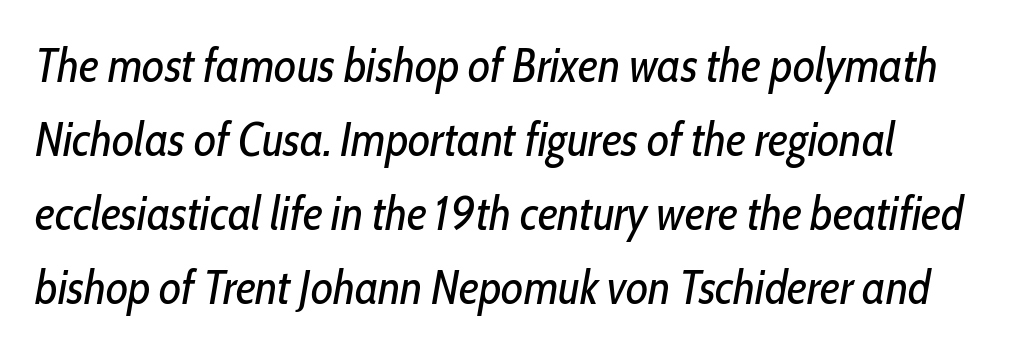
Q: Is the text bold? A: No.
Q: Is the text italic (slanted)? A: Yes, it leans right by about 10 degrees.
Q: Is the text underlined? A: No.
Q: Is the spacing between letters normal or unusually wide? A: Normal.
Q: Is the spacing between lines tight, normal or loose? A: Normal.
Q: Width (condensed, normal, or wide)? A: Condensed.
Q: Stroke contrast? A: Low.
Q: x-height? A: Medium.
Q: Monospaced? A: No.
